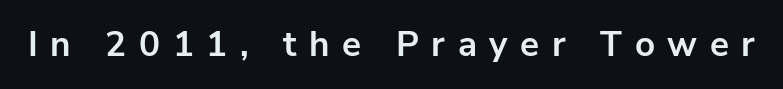
The rendering uses natural spacing where letterforms have individual widths. Caption: expanded tracking, letters set apart. Glance below the letters and you will spot only blank space. Plenty of ink on the page — the face is bold.
